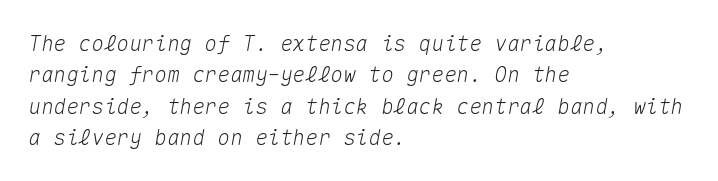
{"italic": "yes", "lean": "right", "slant_degrees": 10, "underline": "no", "align": "left", "line_spacing": "normal", "line_spacing_ratio": 1.49, "letter_spacing": "normal", "letter_spacing_em": 0.0, "glyph_px": 21}
